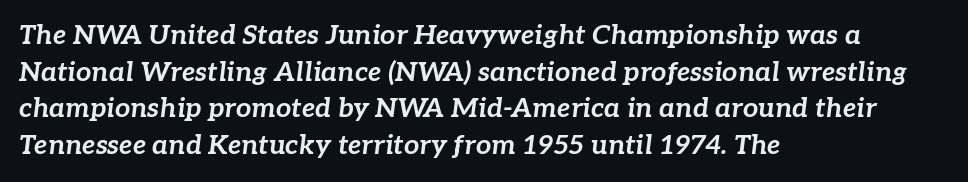
{"italic": "yes", "lean": "right", "slant_degrees": 7, "bold": "yes", "underline": "no", "align": "left", "line_spacing": "normal", "line_spacing_ratio": 1.36, "letter_spacing": "normal", "letter_spacing_em": 0.0, "glyph_px": 27}
